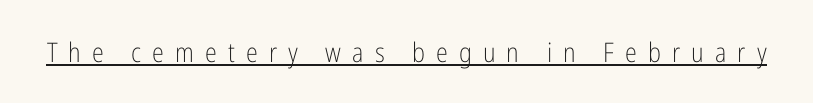
The words here are underlined. The cut favours lightness, reaching ordinary text weight at its darkest. Style check: upright. Each word looks stretched out because of the extra space between its letters.
